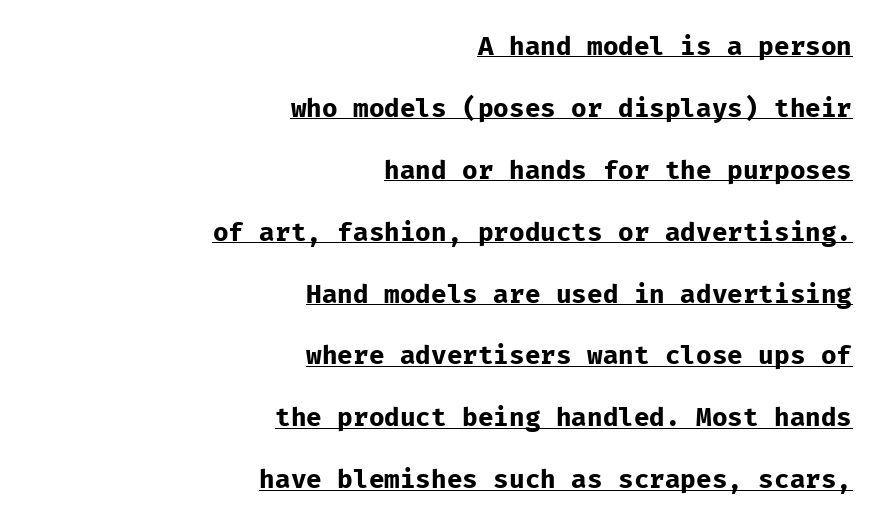
Q: Is the text bold? A: Yes.
Q: Is the text italic (slanted)? A: No, it is upright.
Q: Is the text underlined? A: Yes.
Q: How is the paragraph aligned? A: Right-aligned.
Q: Is the spacing between letters normal or unusually wide? A: Normal.
Q: Is the spacing between lines tight, normal or loose? A: Loose.
